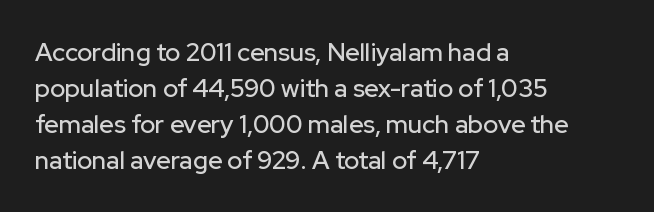
The image shows 25 px text type, upright; set left-aligned, normal line spacing (1.44x), normal letter spacing, not underlined.
